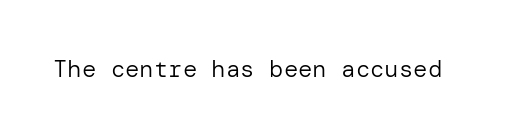
Q: Is the text bold? A: No.
Q: Is the text italic (slanted)? A: No, it is upright.
Q: Is the text underlined? A: No.
Q: Is the spacing between letters normal or unusually wide? A: Normal.
